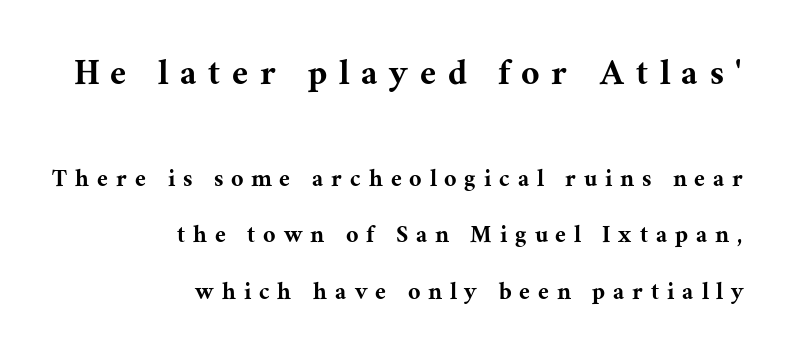
The more generous point size was reserved for the upper chunk. Baseline-to-baseline distance is far greater than the letter height. This rendering employs a face with finishing strokes, i.e., a serif. Posture: vertical.
